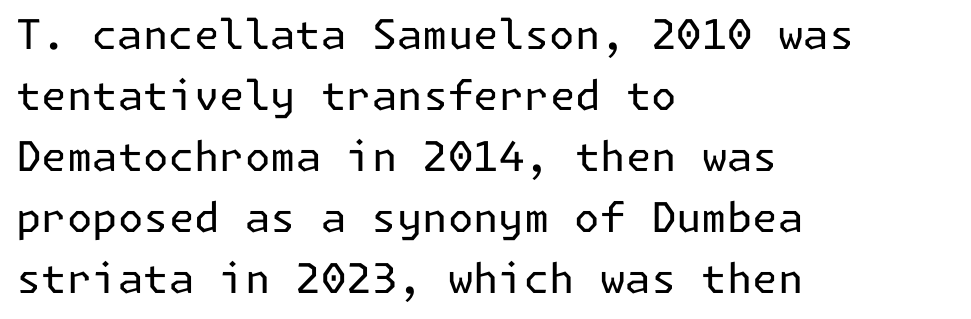
Caption: multi-line text, flush left, ragged right. The cut favours lightness, reaching ordinary text weight at its darkest. Style check: upright. Regarding leading, the lines here are spaced in the standard way. No extra tracking has been applied to these lines.
